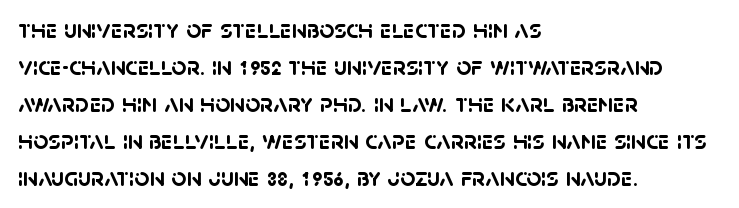
Reading down the block, your eye returns to a fixed left position each line. Has an underline been added? It has not. Notice how thick the strokes are: this is what a full bold looks like. The space between consecutive lines is moderate. Tracking here is standard; glyphs follow each other at the usual distance.
